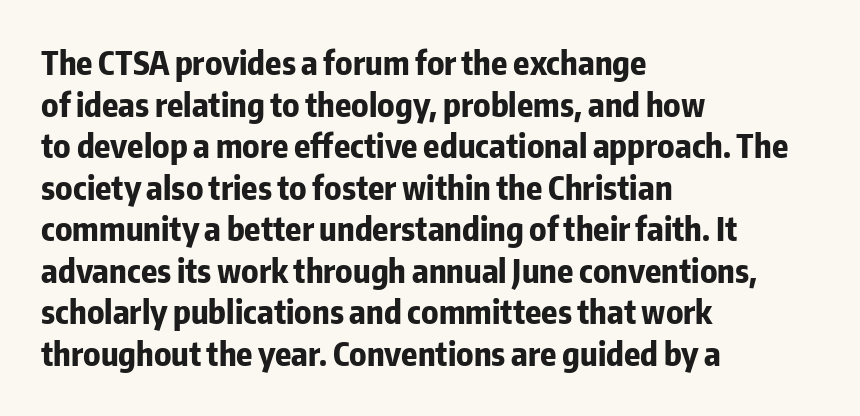
Visually the block forms a straight wall on the left and a jagged coastline on the right. Serif or sans? Sans — the stroke terminals are bare. The passage shown is not underscored anywhere. Look at the tracking — it's just the regular setting, nothing added.
